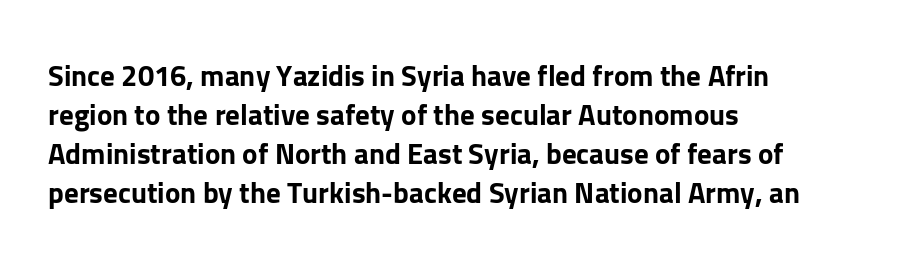
Q: Is the text bold? A: Yes.
Q: Is the text italic (slanted)? A: No, it is upright.
Q: Is the typeface a serif or a sans-serif typeface? A: Sans-serif.
Q: Is the text underlined? A: No.
Q: How is the paragraph aligned? A: Left-aligned.
Q: Is the spacing between letters normal or unusually wide? A: Normal.
Q: Is the spacing between lines tight, normal or loose? A: Normal.
Q: Width (condensed, normal, or wide)? A: Normal.
Q: Stroke contrast? A: Low.
Q: x-height? A: Medium.
Q: Monospaced? A: No.
